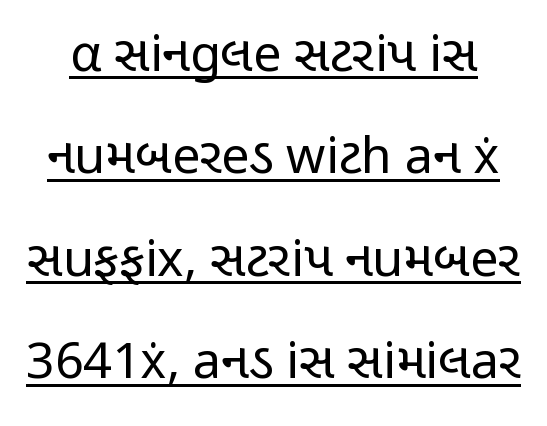
{"serif": "no", "italic": "no", "bold": "no", "weight": "regular", "width": "condensed", "stroke_contrast": "low", "x_height": "medium", "monospaced": "no", "underline": "yes", "line_spacing": "loose", "line_spacing_ratio": 2.05, "letter_spacing": "normal", "letter_spacing_em": 0.0, "glyph_px": 50}
